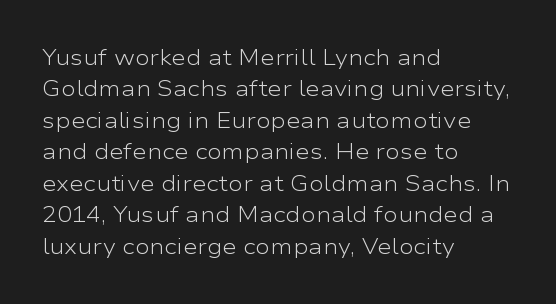
Q: Is the text bold? A: No.
Q: Is the text italic (slanted)? A: No, it is upright.
Q: Is the text underlined? A: No.
Q: How is the paragraph aligned? A: Left-aligned.
Q: Is the spacing between letters normal or unusually wide? A: Normal.
Q: Is the spacing between lines tight, normal or loose? A: Normal.
